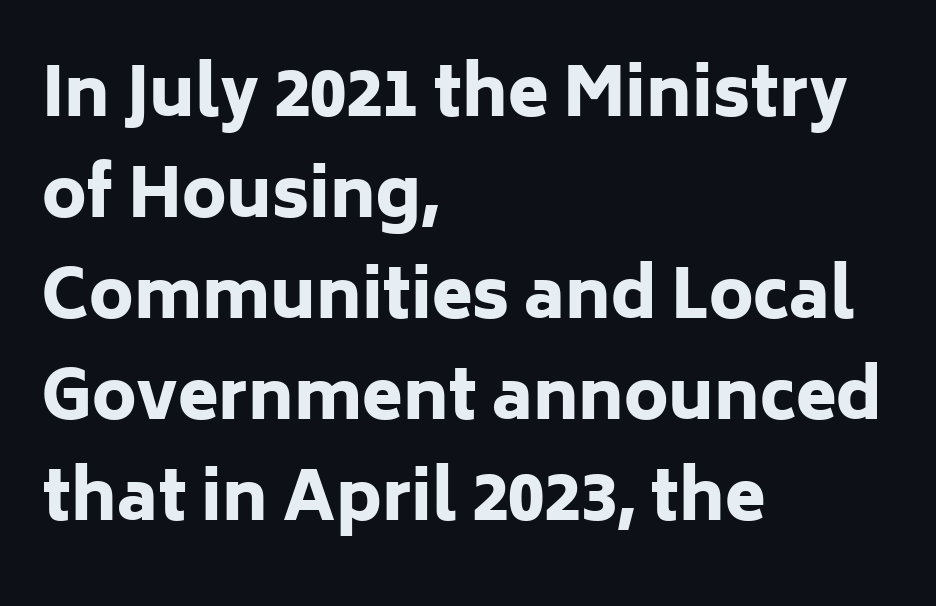
{"serif": "no", "italic": "no", "bold": "yes", "weight": "heavy", "width": "normal", "stroke_contrast": "low", "x_height": "medium", "monospaced": "no", "underline": "no", "align": "left", "line_spacing": "normal", "line_spacing_ratio": 1.53, "letter_spacing": "normal", "letter_spacing_em": 0.0, "glyph_px": 66}
